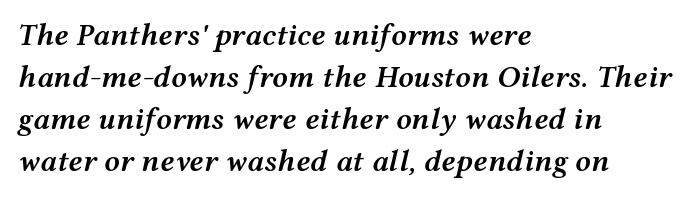
{"italic": "yes", "lean": "right", "slant_degrees": 12, "bold": "semi", "weight": "semibold", "width": "wide", "stroke_contrast": "medium", "x_height": "medium", "monospaced": "no", "underline": "no", "align": "left", "line_spacing": "normal", "line_spacing_ratio": 1.36, "letter_spacing": "normal", "letter_spacing_em": 0.0, "glyph_px": 31}
